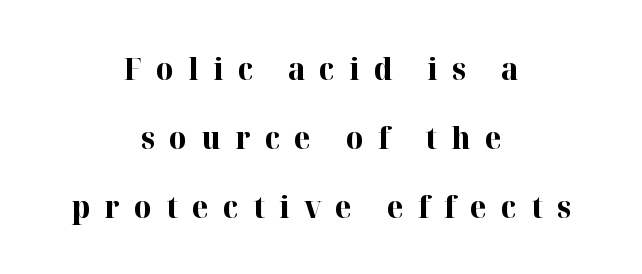
The image shows 30 px bold serif type, upright; set centered, loose line spacing (2.3x), unusually wide letter spacing (+0.48 em), not underlined; high stroke contrast and a medium x-height.
